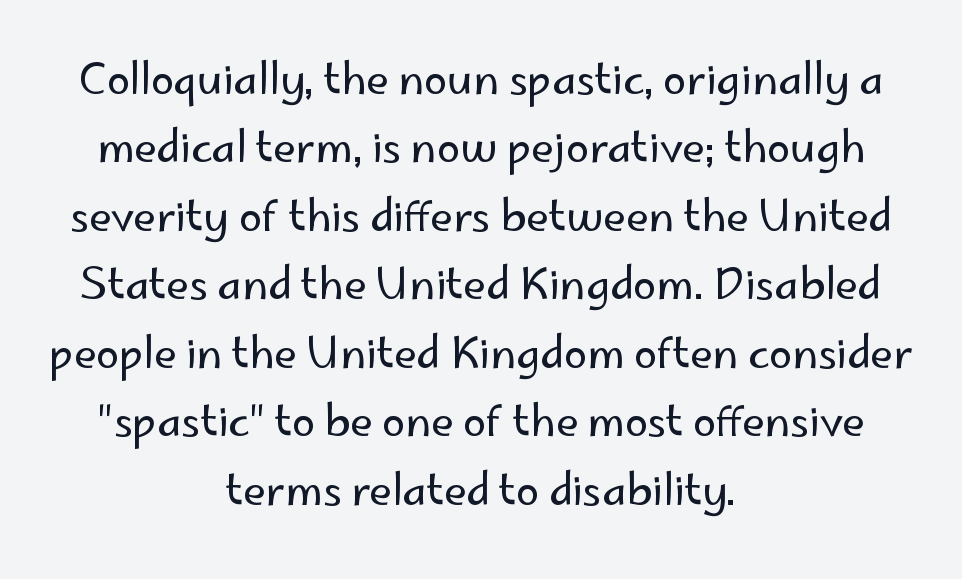
The image shows 42 px regular-weight sans-serif type, upright; set centered, normal line spacing (1.63x), normal letter spacing, not underlined; low stroke contrast and a small x-height.
